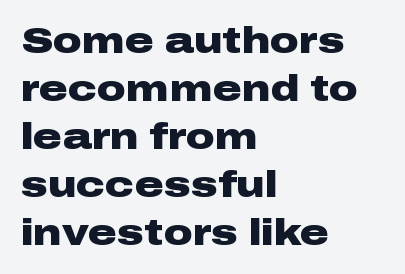
Q: Is the text bold? A: Yes.
Q: Is the text italic (slanted)? A: No, it is upright.
Q: Is the typeface a serif or a sans-serif typeface? A: Sans-serif.
Q: Is the text underlined? A: No.
Q: How is the paragraph aligned? A: Left-aligned.
Q: Is the spacing between letters normal or unusually wide? A: Normal.
Q: Is the spacing between lines tight, normal or loose? A: Normal.
Q: Width (condensed, normal, or wide)? A: Wide.
Q: Stroke contrast? A: Low.
Q: x-height? A: Medium.
Q: Monospaced? A: No.
